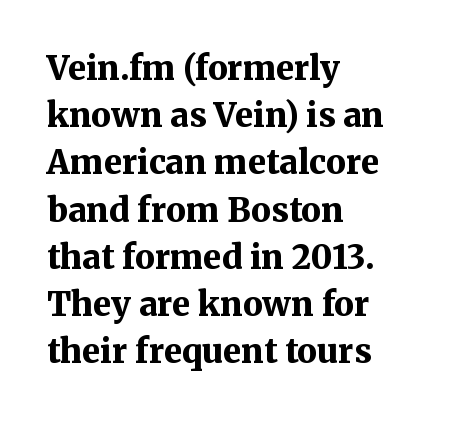
{"serif": "yes", "italic": "no", "bold": "yes", "weight": "bold", "width": "normal", "stroke_contrast": "medium", "x_height": "medium", "monospaced": "no", "underline": "no", "align": "left", "line_spacing": "normal", "line_spacing_ratio": 1.43, "letter_spacing": "normal", "letter_spacing_em": 0.0, "glyph_px": 33}
